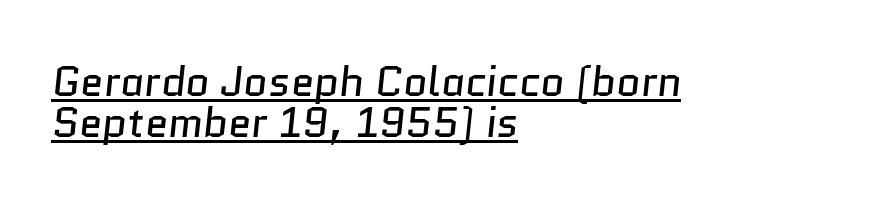
Q: Is the text bold? A: No.
Q: Is the typeface a serif or a sans-serif typeface? A: Sans-serif.
Q: Is the text underlined? A: Yes.
Q: How is the paragraph aligned? A: Left-aligned.
Q: Is the spacing between letters normal or unusually wide? A: Normal.
Q: Is the spacing between lines tight, normal or loose? A: Tight.
Q: Width (condensed, normal, or wide)? A: Normal.
Q: Stroke contrast? A: Low.
Q: x-height? A: Medium.
Q: Monospaced? A: No.
